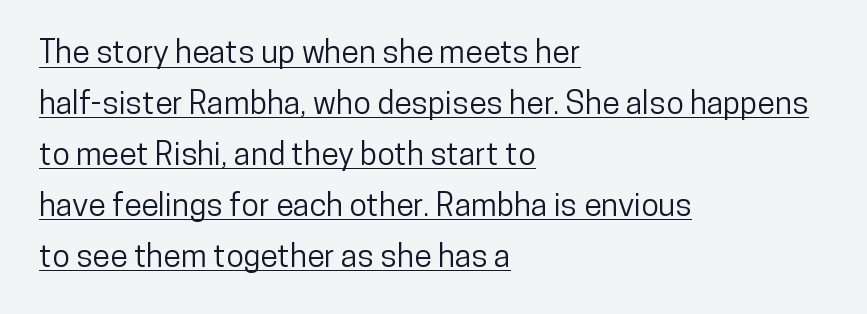
The image shows 32 px condensed sans-serif type, upright; set left-aligned, normal line spacing (1.59x), normal letter spacing, underlined; low stroke contrast and a medium x-height.
